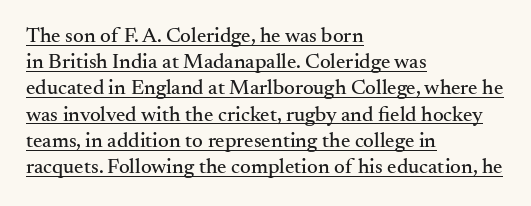
The lettering stays uniformly vertical, giving the passage a roman look. The paragraph has a hard left edge and a soft right edge. Honestly, the underline is the first thing you notice here. The type is set solid horizontally, with unmodified tracking. Baseline-to-baseline distance is the conventional proportion of letter height.
